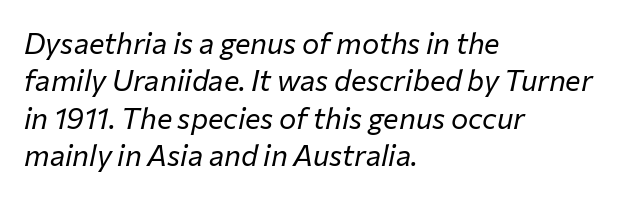
Q: Is the text bold? A: No.
Q: Is the text italic (slanted)? A: Yes, it leans right by about 12 degrees.
Q: Is the text underlined? A: No.
Q: How is the paragraph aligned? A: Left-aligned.
Q: Is the spacing between letters normal or unusually wide? A: Normal.
Q: Is the spacing between lines tight, normal or loose? A: Normal.
Q: Width (condensed, normal, or wide)? A: Normal.
Q: Stroke contrast? A: Low.
Q: x-height? A: Medium.
Q: Monospaced? A: No.
